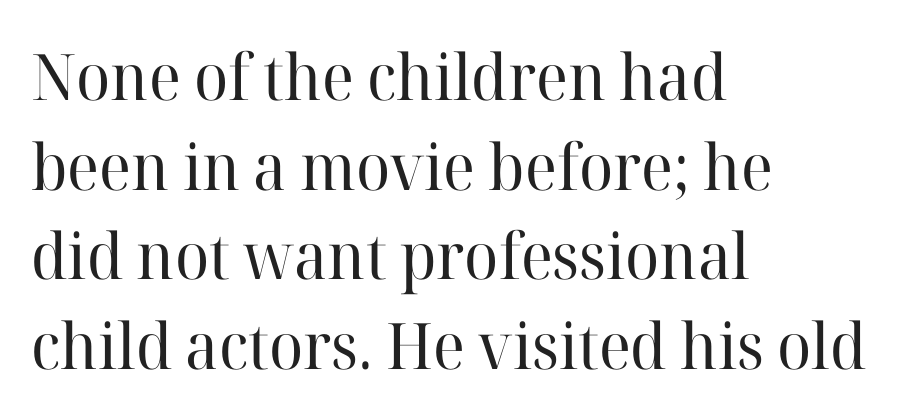
The image shows 64 px regular-weight serif type, upright; set left-aligned, normal line spacing (1.4x), normal letter spacing, not underlined; high stroke contrast and a medium x-height.
